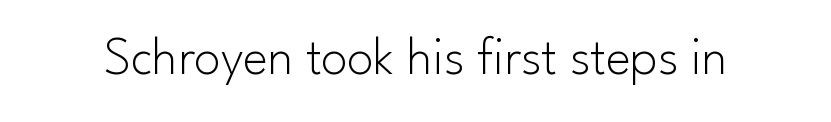
Q: Is the text bold? A: No.
Q: Is the text italic (slanted)? A: No, it is upright.
Q: Is the typeface a serif or a sans-serif typeface? A: Sans-serif.
Q: Is the text underlined? A: No.
Q: Is the spacing between letters normal or unusually wide? A: Normal.
Q: Width (condensed, normal, or wide)? A: Normal.
Q: Stroke contrast? A: Low.
Q: x-height? A: Small.
Q: Monospaced? A: No.
